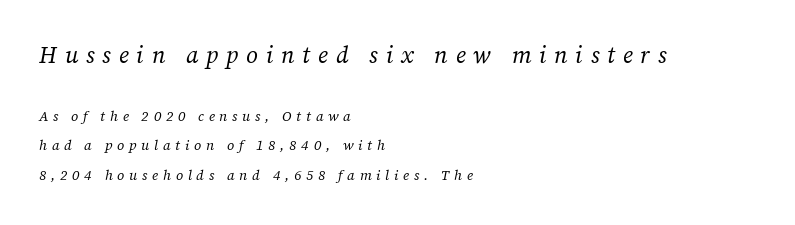
The image shows 23 px text type, italic (leaning right); set left-aligned, loose line spacing (2.11x), unusually wide letter spacing (+0.34 em), not underlined; the first (top) block is 1.64x larger.
